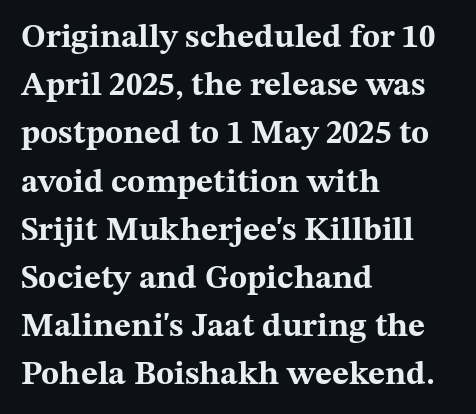
The image shows 33 px bold, wide serif type, upright; set left-aligned, normal line spacing (1.46x), normal letter spacing, not underlined; medium stroke contrast and a medium x-height.
